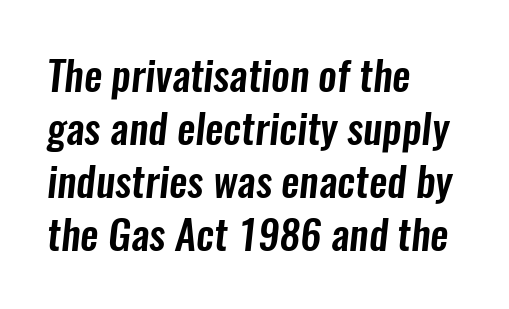
The image shows 41 px condensed sans-serif type; set left-aligned, normal line spacing (1.29x), normal letter spacing, not underlined; low stroke contrast and a medium x-height.
